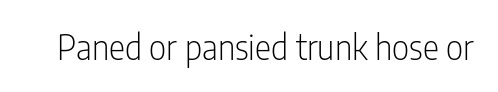
{"serif": "no", "italic": "no", "bold": "no", "weight": "light", "width": "condensed", "stroke_contrast": "low", "x_height": "medium", "monospaced": "no", "underline": "no", "letter_spacing": "normal", "letter_spacing_em": 0.0, "glyph_px": 34}
